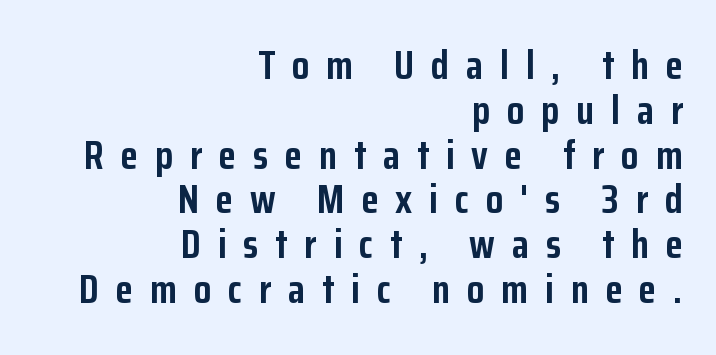
Q: Is the text bold? A: Yes.
Q: Is the text italic (slanted)? A: No, it is upright.
Q: Is the typeface a serif or a sans-serif typeface? A: Sans-serif.
Q: Is the text underlined? A: No.
Q: How is the paragraph aligned? A: Right-aligned.
Q: Is the spacing between letters normal or unusually wide? A: Unusually wide.
Q: Is the spacing between lines tight, normal or loose? A: Tight.
Q: Width (condensed, normal, or wide)? A: Condensed.
Q: Stroke contrast? A: Low.
Q: x-height? A: Medium.
Q: Monospaced? A: No.
